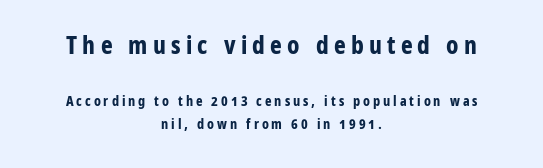
{"italic": "no", "bold": "yes", "underline": "no", "align": "center", "line_spacing": "normal", "line_spacing_ratio": 1.64, "letter_spacing": "wide", "letter_spacing_em": 0.21, "larger_block": "first", "size_ratio": 1.79, "glyph_px": 25}
